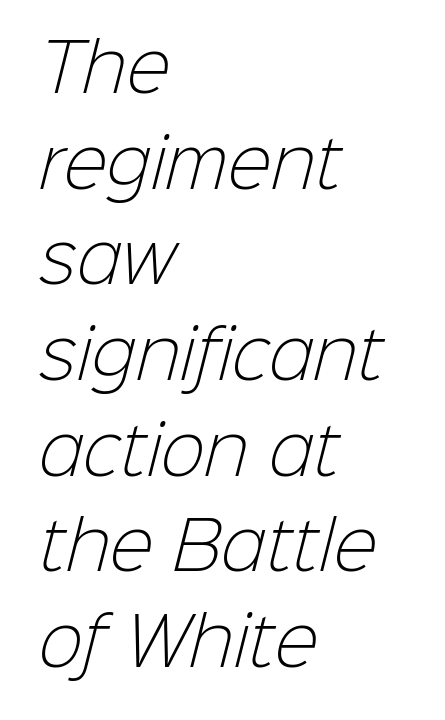
All the whitespace from short lines collects on the right. Honestly, there is no underline to notice here at all. Nobody touched the tracking dial on this one. Caption: face not bold, strokes unweighted.
